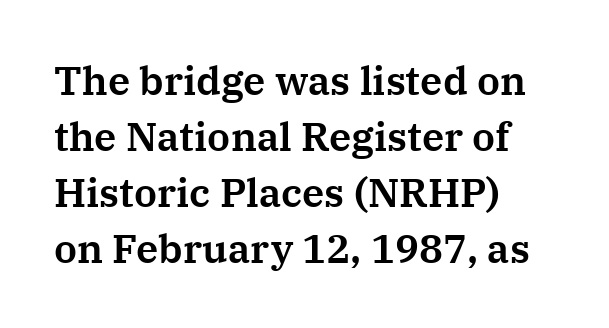
Q: Is the text italic (slanted)? A: No, it is upright.
Q: Is the typeface a serif or a sans-serif typeface? A: Serif.
Q: Is the text underlined? A: No.
Q: How is the paragraph aligned? A: Left-aligned.
Q: Is the spacing between letters normal or unusually wide? A: Normal.
Q: Is the spacing between lines tight, normal or loose? A: Normal.
Q: Width (condensed, normal, or wide)? A: Normal.
Q: Stroke contrast? A: Medium.
Q: x-height? A: Medium.
Q: Monospaced? A: No.
